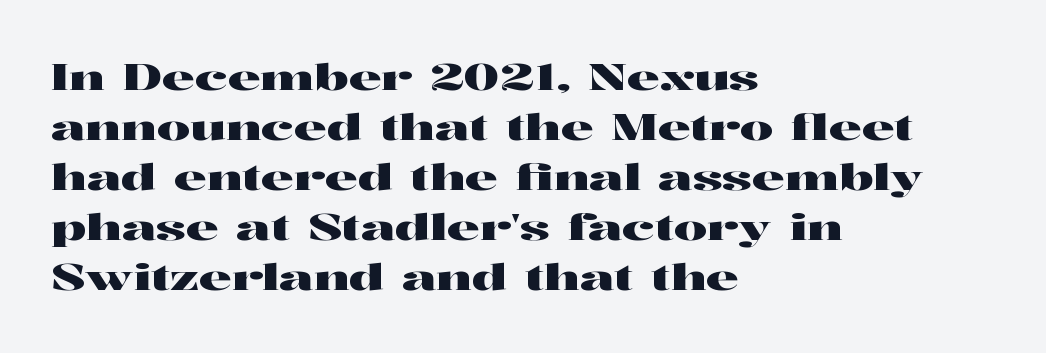
Q: Is the text italic (slanted)? A: No, it is upright.
Q: Is the typeface a serif or a sans-serif typeface? A: Serif.
Q: Is the text underlined? A: No.
Q: How is the paragraph aligned? A: Left-aligned.
Q: Is the spacing between letters normal or unusually wide? A: Normal.
Q: Is the spacing between lines tight, normal or loose? A: Normal.
Q: Width (condensed, normal, or wide)? A: Wide.
Q: Stroke contrast? A: High.
Q: x-height? A: Medium.
Q: Monospaced? A: No.
